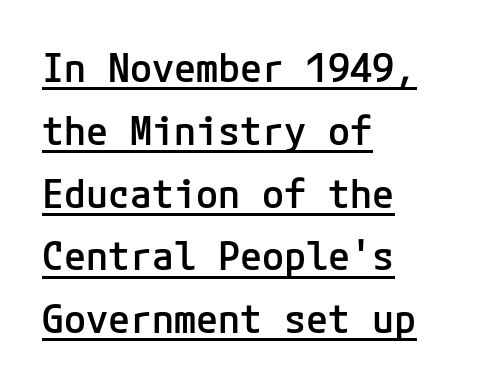
Baseline-to-baseline distance is the conventional proportion of letter height. Look at the tracking — it's just the regular setting, nothing added. Unlike a traditional serif, this face leaves its strokes unadorned. The specimen includes a rule beneath the text block's lines. Designer's note — italics off, roman on.
